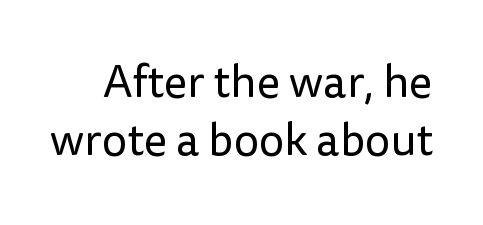
The image shows 45 px regular-weight sans-serif type, upright; set normal line spacing (1.29x), normal letter spacing, not underlined; low stroke contrast and a medium x-height.
